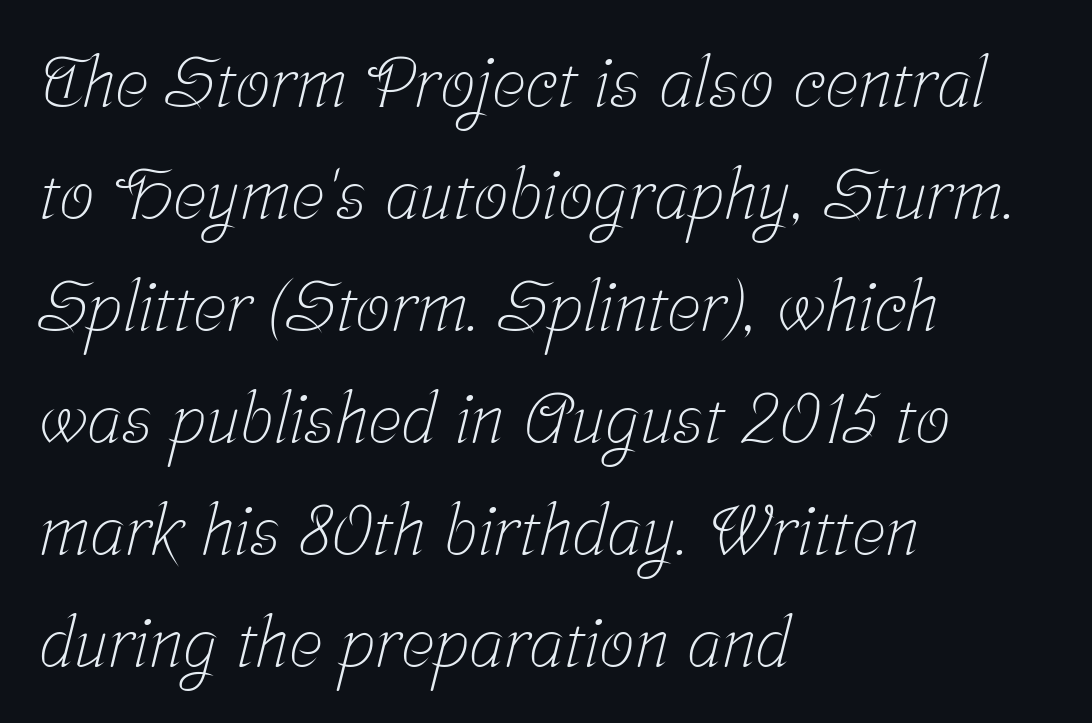
The image shows 70 px light, condensed serif type; set left-aligned, normal line spacing (1.6x), normal letter spacing, not underlined; low stroke contrast and a medium x-height.
